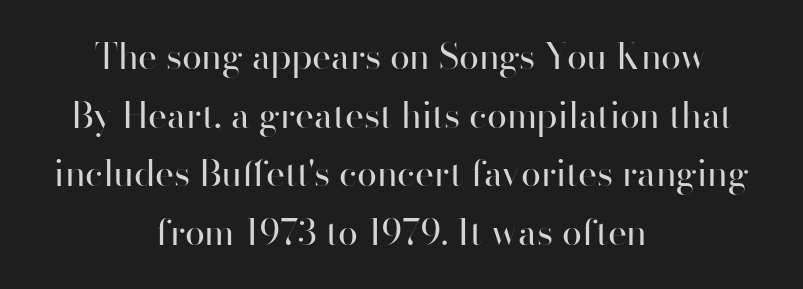
{"serif": "no", "italic": "no", "bold": "no", "weight": "regular", "width": "normal", "stroke_contrast": "high", "x_height": "small", "monospaced": "no", "underline": "no", "align": "center", "line_spacing": "normal", "line_spacing_ratio": 1.63, "letter_spacing": "normal", "letter_spacing_em": 0.0, "glyph_px": 36}
